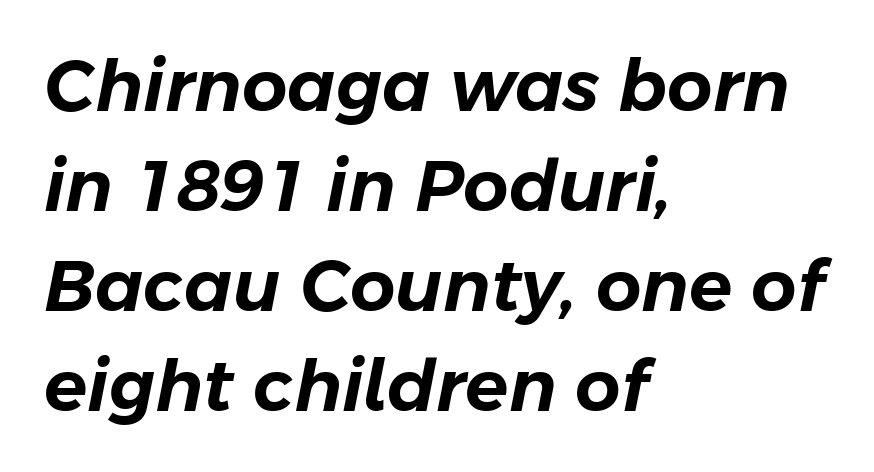
A typesetter would mark this as italic. Check under the words: just untouched page. One-word summary of the alignment: left. Caption: standard tracking, unaltered.
